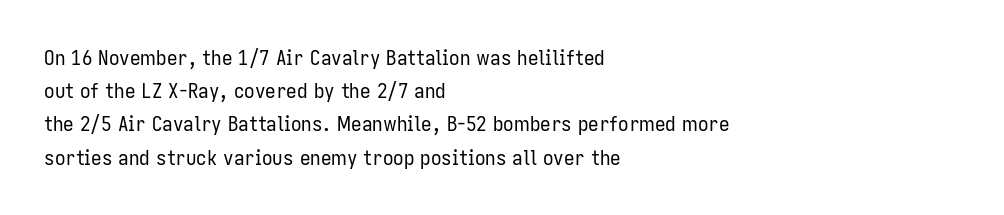
The face looks like a standard text weight, possibly lighter. Short and long lines alike share a common starting point at left. Vertically, the passage feels balanced, rows spaced as you'd expect. A bare baseline throughout the passage. Here the glyphs are tracked normally, forming tight word shapes.
